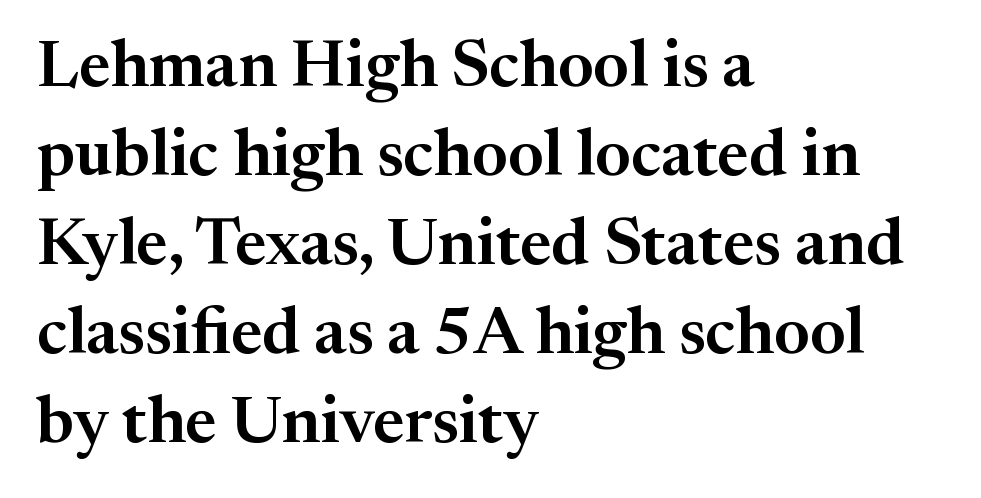
Each letter keeps its own natural width here, so spacing adapts to shape. The letters sit at their default tracking, neither squeezed nor spread. Serif or sans? Serif — the stroke terminals have little feet. The rendering uses a moderate line-height, typical for paragraphs. Each row of text sits above clean, open space.
